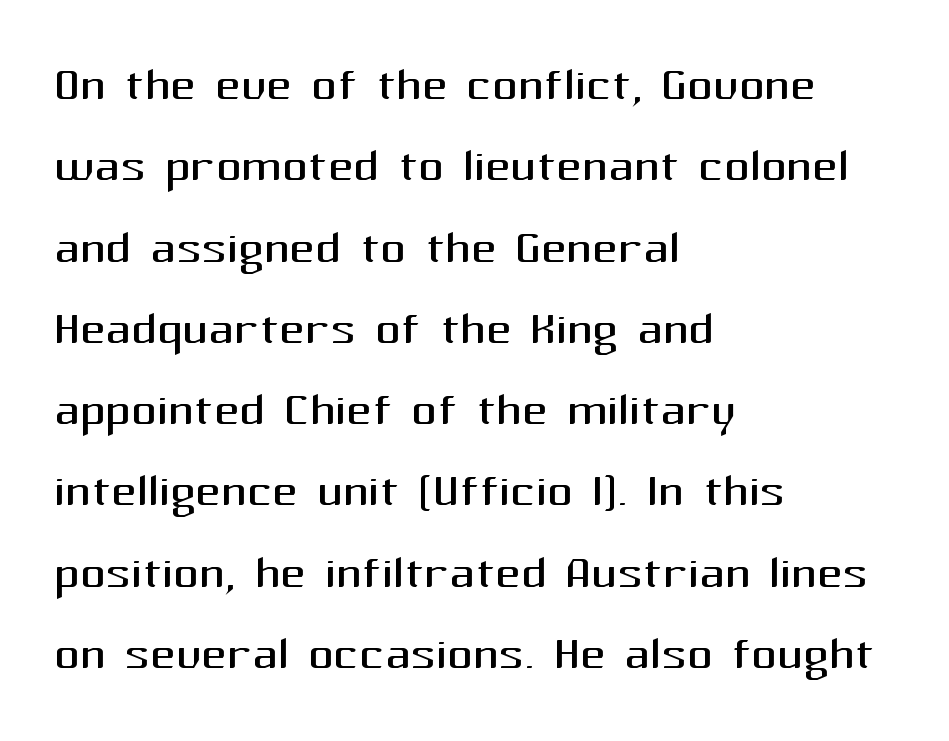
Q: Is the text bold? A: No.
Q: Is the text italic (slanted)? A: No, it is upright.
Q: Is the typeface a serif or a sans-serif typeface? A: Sans-serif.
Q: Is the text underlined? A: No.
Q: How is the paragraph aligned? A: Left-aligned.
Q: Is the spacing between letters normal or unusually wide? A: Normal.
Q: Is the spacing between lines tight, normal or loose? A: Normal.
Q: Width (condensed, normal, or wide)? A: Normal.
Q: Stroke contrast? A: Medium.
Q: x-height? A: Medium.
Q: Monospaced? A: No.
